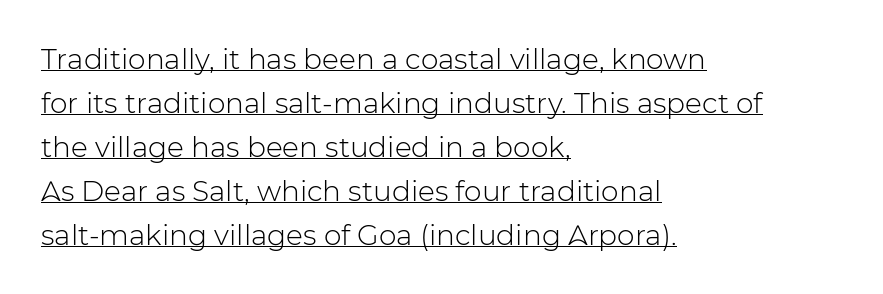
Quick note: not italic, upright. The line texture is even and compact thanks to regular tracking. Emphasis is given by a line drawn under the lettering. In terms of letterform style, serifs are entirely absent. The weight would be labelled regular, book, light, or lighter still.
